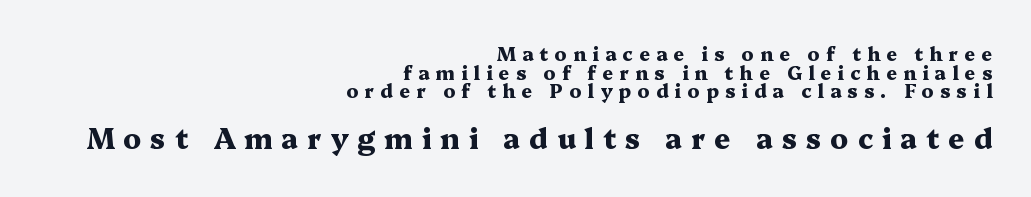
{"serif": "yes", "italic": "no", "bold": "yes", "weight": "heavy", "width": "wide", "stroke_contrast": "medium", "x_height": "medium", "monospaced": "no", "underline": "no", "align": "right", "line_spacing": "tight", "line_spacing_ratio": 0.98, "letter_spacing": "wide", "letter_spacing_em": 0.32, "larger_block": "second", "size_ratio": 1.47, "glyph_px": 28}
